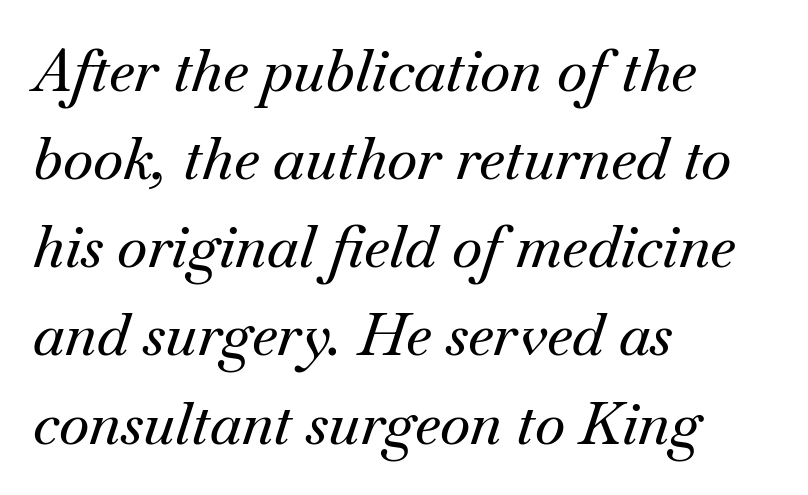
{"serif": "yes", "italic": "yes", "lean": "right", "slant_degrees": 18, "width": "normal", "stroke_contrast": "medium", "x_height": "small", "monospaced": "no", "underline": "no", "align": "left", "line_spacing": "normal", "line_spacing_ratio": 1.52, "letter_spacing": "normal", "letter_spacing_em": 0.0, "glyph_px": 58}
